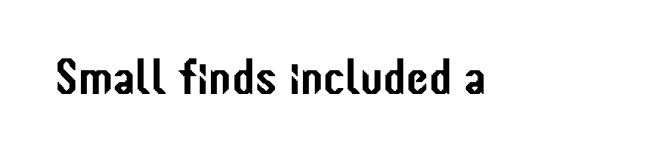
{"serif": "no", "italic": "no", "width": "condensed", "stroke_contrast": "low", "x_height": "medium", "monospaced": "no", "underline": "no", "letter_spacing": "normal", "letter_spacing_em": 0.0, "glyph_px": 51}
